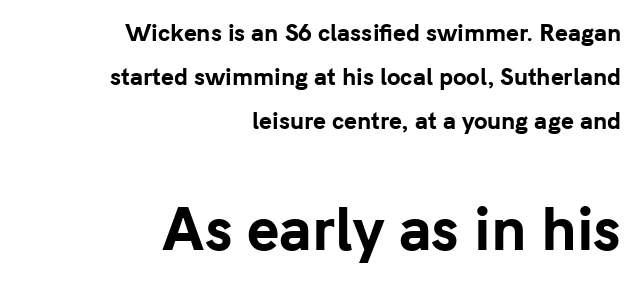
{"serif": "no", "italic": "no", "bold": "yes", "weight": "bold", "width": "normal", "stroke_contrast": "low", "x_height": "medium", "monospaced": "no", "underline": "no", "align": "right", "line_spacing": "loose", "line_spacing_ratio": 2.01, "letter_spacing": "normal", "letter_spacing_em": 0.0, "larger_block": "second", "size_ratio": 2.5, "glyph_px": 55}
